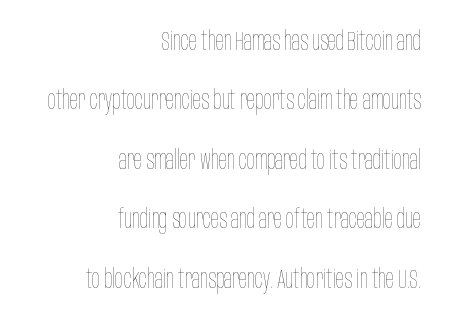
{"italic": "no", "bold": "no", "underline": "no", "align": "right", "line_spacing": "loose", "line_spacing_ratio": 2.2, "letter_spacing": "normal", "letter_spacing_em": 0.0, "glyph_px": 27}
